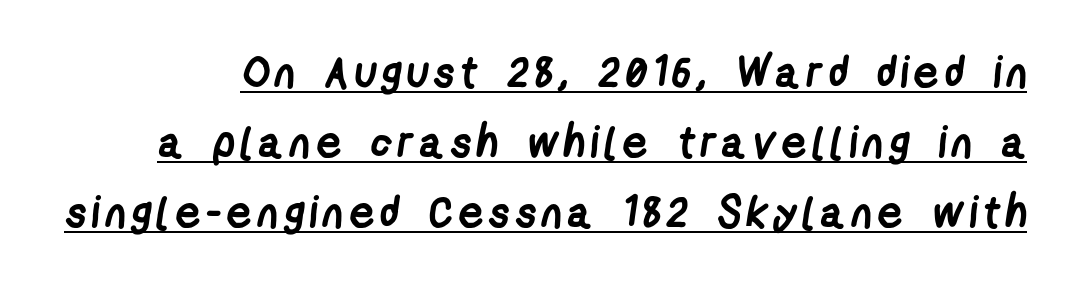
Q: Is the text bold? A: Yes.
Q: Is the typeface a serif or a sans-serif typeface? A: Sans-serif.
Q: Is the text underlined? A: Yes.
Q: Is the spacing between lines tight, normal or loose? A: Normal.
Q: Width (condensed, normal, or wide)? A: Condensed.
Q: Stroke contrast? A: Low.
Q: x-height? A: Medium.
Q: Monospaced? A: No.
